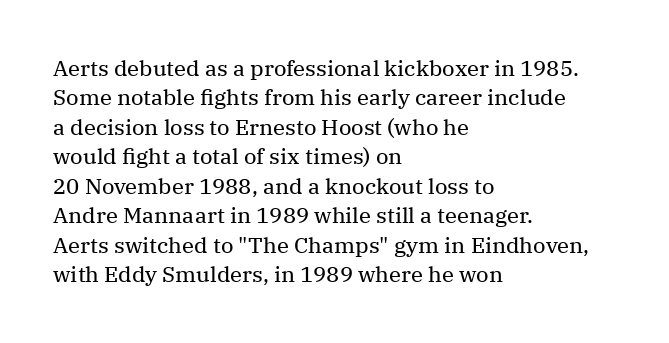
The image shows 22 px text type, upright; set left-aligned, normal line spacing (1.34x), normal letter spacing, not underlined.
